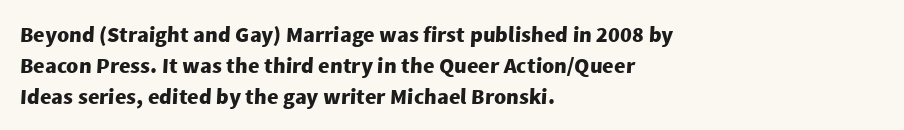
Typesetter's note: full bold, strokes at maximum text heaviness. Line spacing here is normal. Horizontally, the lines are justified to the leading edge only. The type is set solid horizontally, with unmodified tracking.
